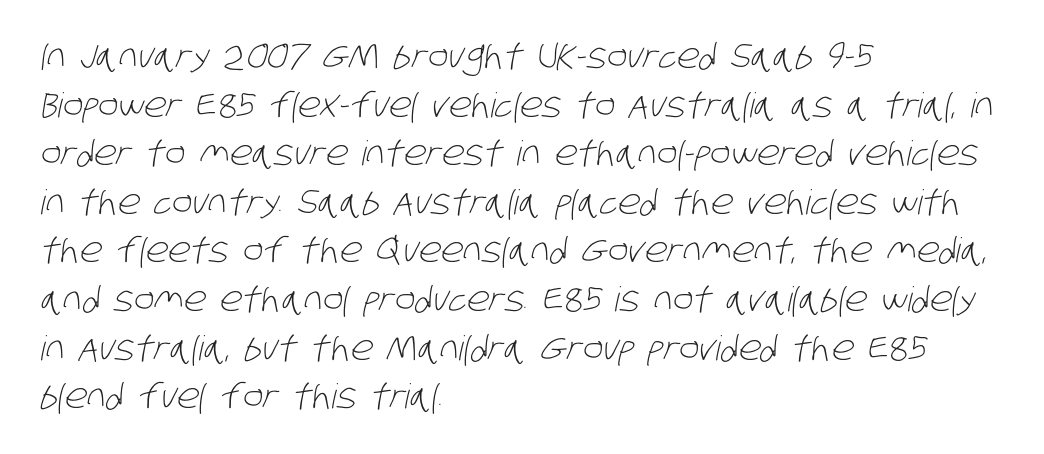
The image shows 34 px light, condensed sans-serif type; set left-aligned, normal line spacing (1.43x), normal letter spacing, not underlined; low stroke contrast and a large x-height.
